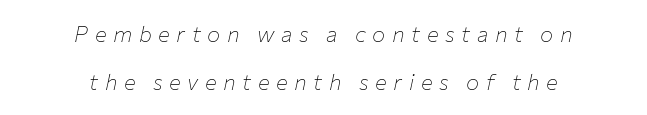
{"italic": "yes", "lean": "right", "slant_degrees": 12, "bold": "no", "underline": "no", "align": "center", "line_spacing": "loose", "line_spacing_ratio": 2.19, "letter_spacing": "wide", "letter_spacing_em": 0.3, "glyph_px": 22}
